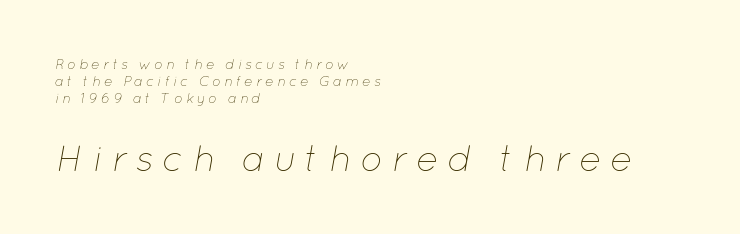
Words float on clear page, feet unadorned. Block two is the big one; block one sits smaller above it. Characters follow at a spacing far wider than the type designer built in. A typesetter would call this proportional, since set widths differ per character. Slant detected: the letters are inclined.
